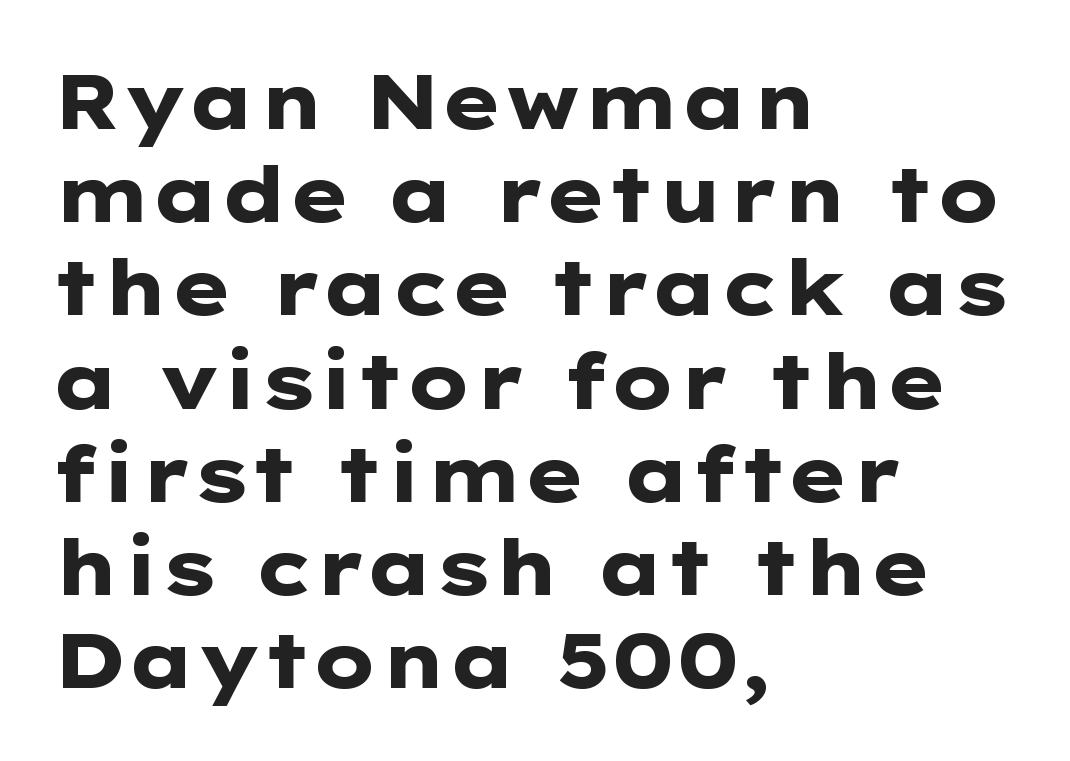
The image shows 77 px heavy, wide sans-serif type, upright; set left-aligned, line spacing 1.21x, normal letter spacing, not underlined; low stroke contrast and a medium x-height.
